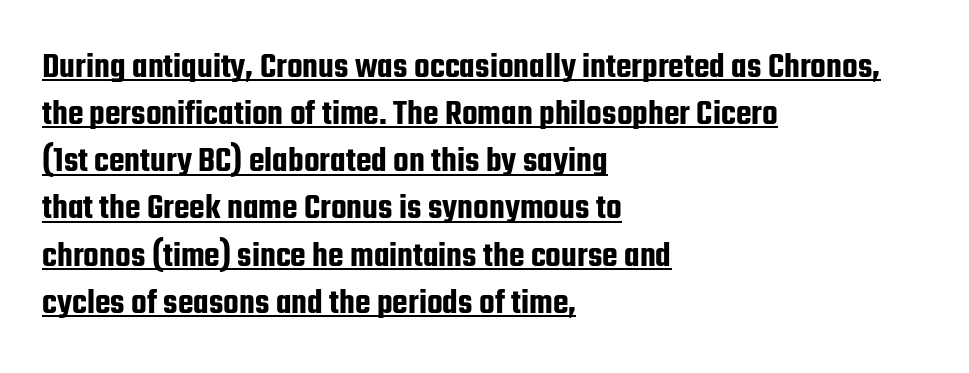
The image shows 36 px condensed sans-serif type, upright; set left-aligned, normal line spacing (1.31x), normal letter spacing, underlined; low stroke contrast and a medium x-height.
